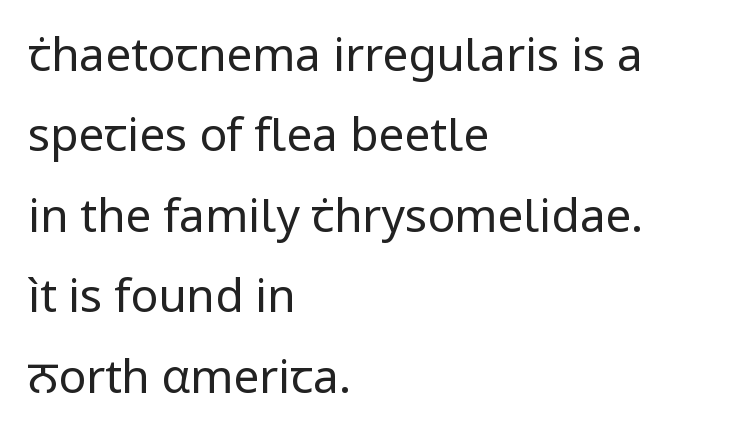
The image shows 46 px regular-weight sans-serif type, upright; set left-aligned, line spacing 1.75x, normal letter spacing, not underlined; low stroke contrast and a medium x-height.
